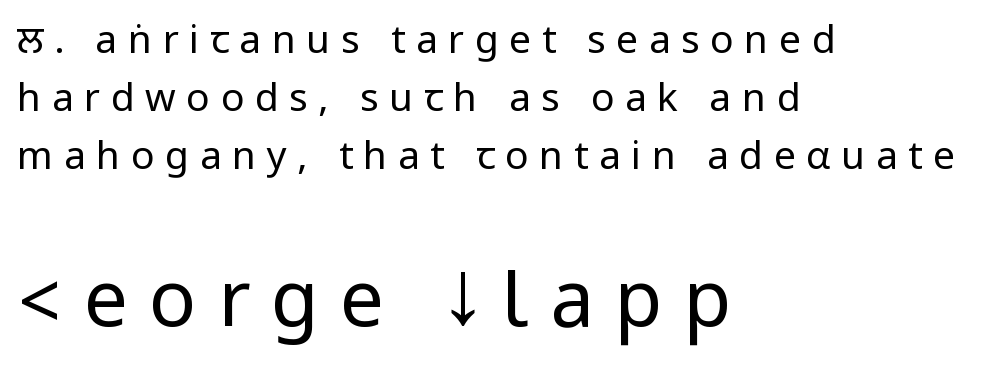
The passage is arranged the way most books set body copy — flush left. Type size steps up from the first block to the second. Stroke mass is kept to a normal reading level or below. There is plenty of visible air inserted between adjacent glyphs. The specimen reads as upright at a glance.
